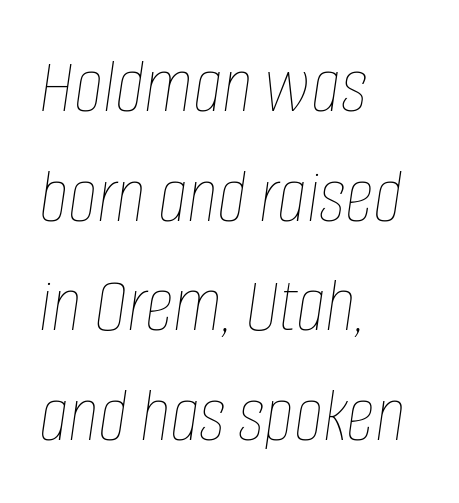
Honestly, the letter spacing is just normal — you wouldn't notice it. Evenly set lines give the paragraph a standard silhouette. The text block is weighted toward the left margin, trailing off unevenly rightward. The characters are drawn with everyday or finer stroke widths. The strip under each line holds only bare page. The font's italic variant was chosen for this text.
